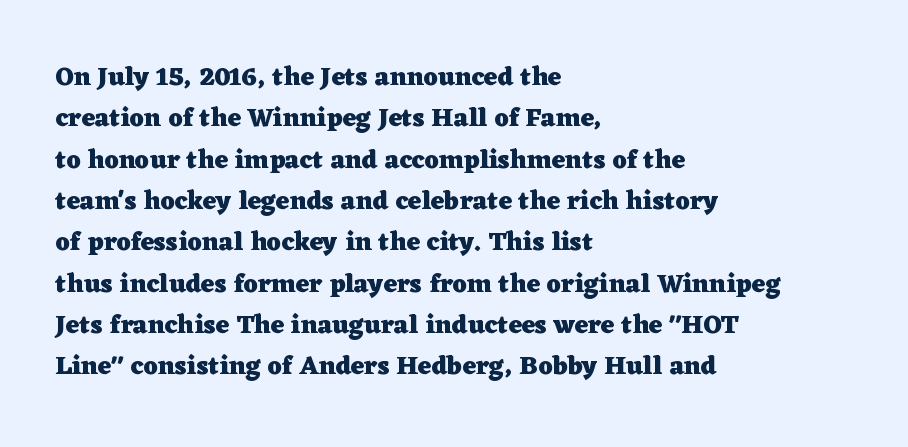
{"italic": "no", "bold": "yes", "underline": "no", "align": "left", "line_spacing": "normal", "line_spacing_ratio": 1.59, "letter_spacing": "normal", "letter_spacing_em": 0.0, "glyph_px": 26}
